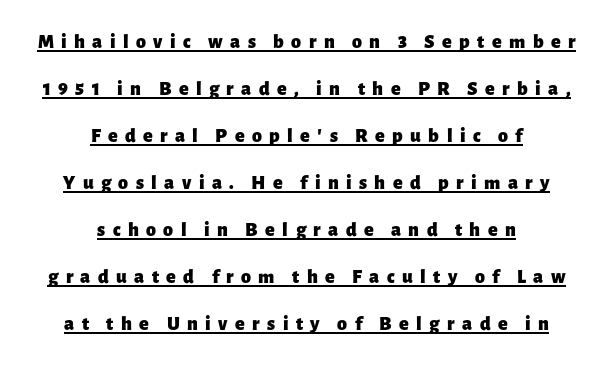
{"italic": "no", "bold": "yes", "underline": "yes", "align": "center", "line_spacing": "loose", "line_spacing_ratio": 2.35, "letter_spacing": "wide", "letter_spacing_em": 0.37, "glyph_px": 20}
